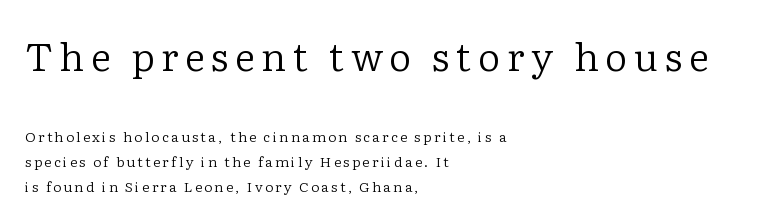
The image shows 39 px regular-weight serif type, upright; set left-aligned, line spacing 1.77x, not underlined; the first (top) block is 2.79x larger; low stroke contrast and a medium x-height.
